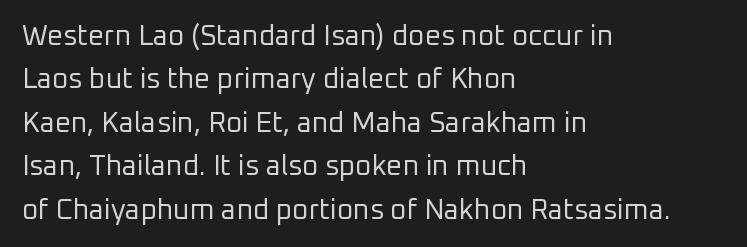
The characters are drawn with everyday or finer stroke widths. Teacher's note: observe the even left margin — that is flush-left alignment. Horizontal bands of white between lines are of average thickness. Unlike italic type, these characters show no tilt at all. Words float on clear page, feet unadorned. These lines are rendered in a variable-pitch font.
